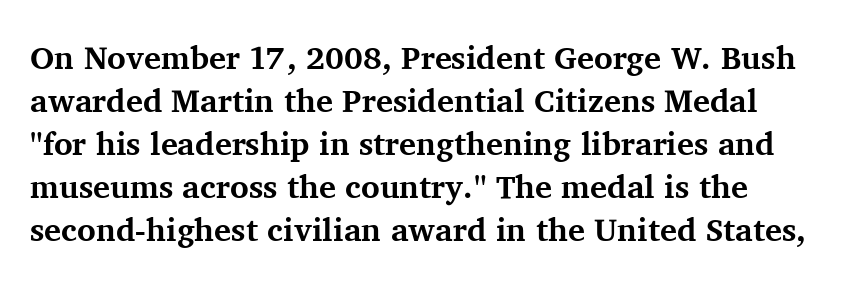
{"serif": "yes", "italic": "no", "bold": "yes", "weight": "bold", "width": "normal", "stroke_contrast": "medium", "x_height": "medium", "monospaced": "no", "underline": "no", "line_spacing": "normal", "line_spacing_ratio": 1.34, "letter_spacing": "normal", "letter_spacing_em": 0.0, "glyph_px": 32}
